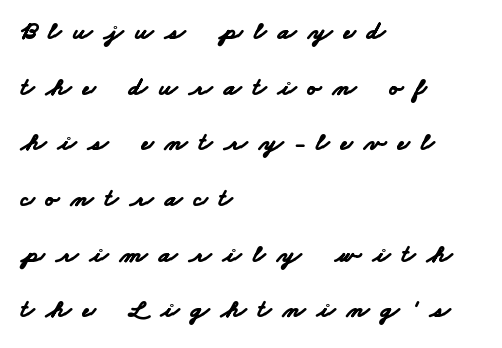
Thick stems and heavy bowls — unmistakably bold. Rows of type keep a wide berth in the vertical direction. Display-style spreading of the glyphs; the letterfit is very open. Quick note: underline off.
